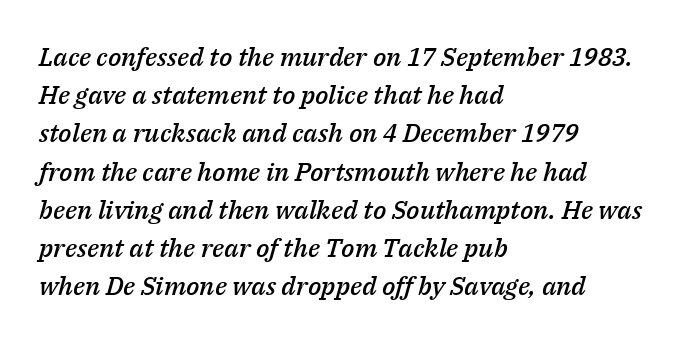
Decoration check: the copy has no underline. This block has exactly the height ordinary leading produces. No extra tracking has been applied to these lines. I'd describe the lettering as semibold — firm but not a full bold.
